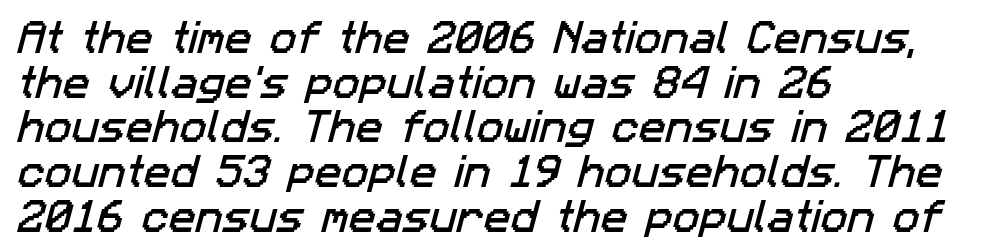
The image shows 36 px sans-serif type; set left-aligned, line spacing 1.24x, normal letter spacing, not underlined; low stroke contrast and a medium x-height.
